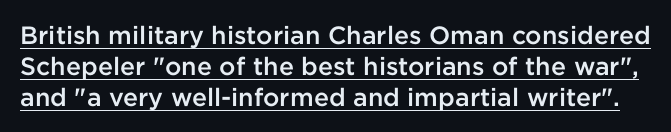
{"italic": "no", "bold": "semi", "underline": "yes", "line_spacing": "normal", "line_spacing_ratio": 1.25, "letter_spacing": "normal", "letter_spacing_em": 0.0, "glyph_px": 25}
